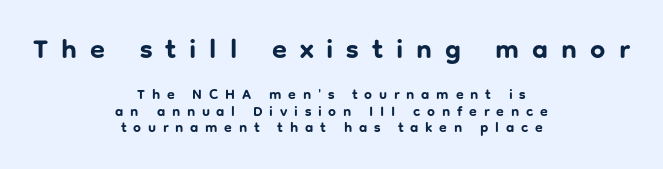
What stands out about the letter spacing? Its width — letters are far apart. Horizontally, the lines are justified to the midpoint only. Size hierarchy here favors the leading block over the trailing one. The strokes are fattened all the way to bold. The glyphs are unaccompanied by any horizontal stroke below them.
